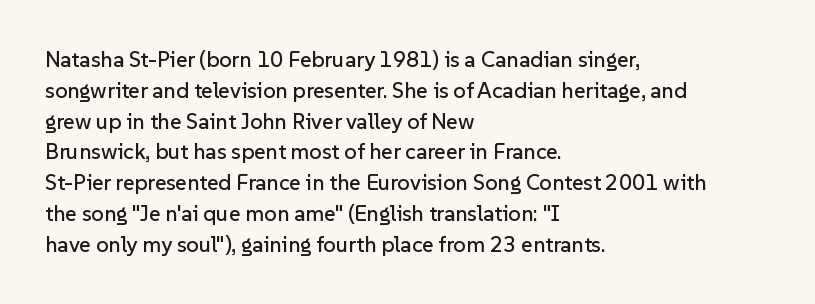
{"italic": "no", "underline": "no", "align": "left", "line_spacing": "normal", "line_spacing_ratio": 1.4, "letter_spacing": "normal", "letter_spacing_em": 0.0, "glyph_px": 22}
